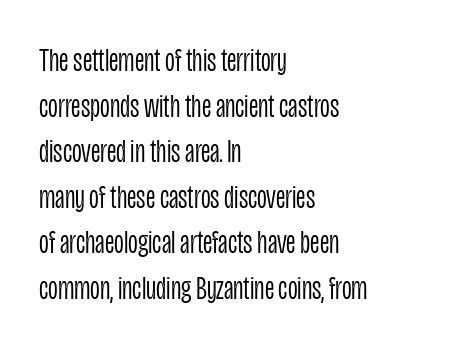
This block has exactly the height ordinary leading produces. Looks like regular typesetting: each glyph gets only the width it needs. In terms of letterform style, serifs are entirely absent. The font sits on the lighter half of the weight spectrum, regular included. Line beginnings align vertically; line endings do not. Descenders hang freely into open space.
